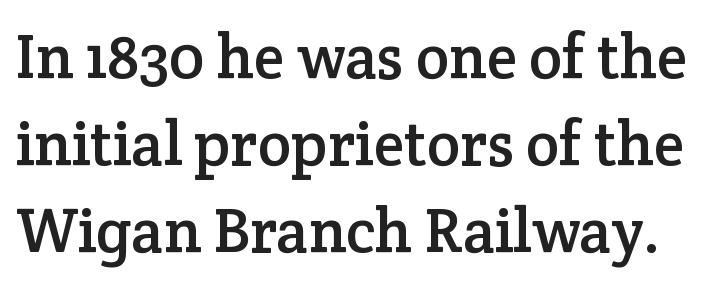
{"serif": "yes", "italic": "no", "width": "normal", "stroke_contrast": "low", "x_height": "medium", "monospaced": "no", "underline": "no", "line_spacing": "normal", "line_spacing_ratio": 1.4, "letter_spacing": "normal", "letter_spacing_em": 0.0, "glyph_px": 62}
